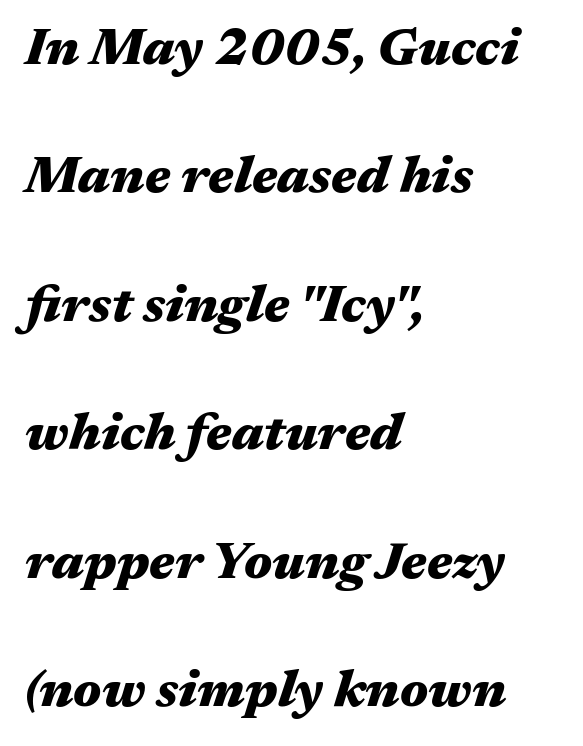
{"italic": "yes", "lean": "right", "slant_degrees": 17, "bold": "yes", "weight": "heavy", "width": "wide", "stroke_contrast": "medium", "x_height": "medium", "monospaced": "no", "underline": "no", "align": "left", "line_spacing": "loose", "line_spacing_ratio": 2.47, "letter_spacing": "normal", "letter_spacing_em": 0.0, "glyph_px": 52}
